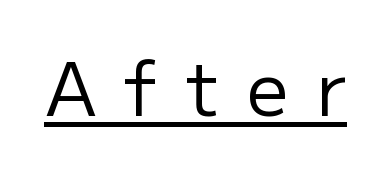
The image shows 73 px regular-weight sans-serif type, upright; set unusually wide letter spacing (+0.38 em), underlined; low stroke contrast and a medium x-height.
